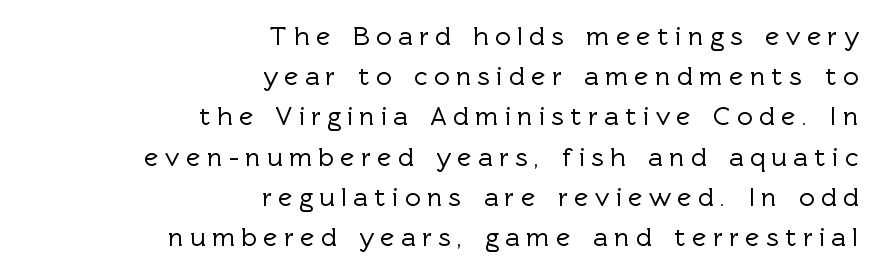
The image shows 27 px text type, upright; set right-aligned, normal line spacing (1.49x), unusually wide letter spacing (+0.24 em), not underlined.
